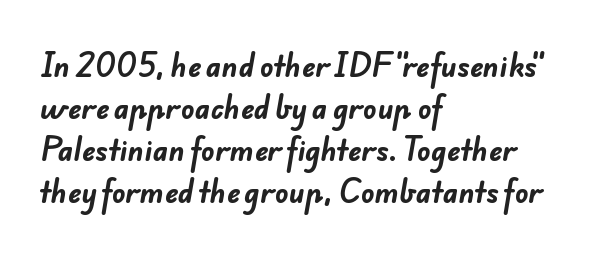
The paragraph has a hard left edge and a soft right edge. The area under the type is left untouched. Proportional: the letters do not fall into vertical columns. Examine the stroke ends and you'll find no serifs. Each word holds together tightly as a unit, with standard inter-letter gaps. Whoever set this chose a conventional vertical rhythm.
